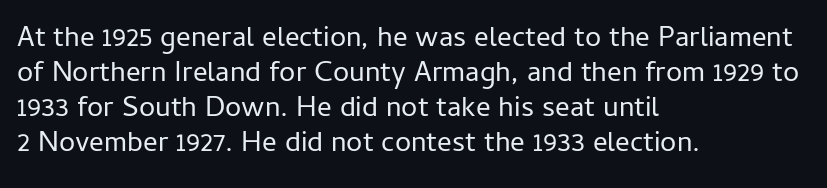
{"serif": "no", "italic": "no", "bold": "no", "weight": "regular", "width": "normal", "stroke_contrast": "low", "x_height": "medium", "monospaced": "no", "underline": "no", "align": "left", "line_spacing_ratio": 1.21, "letter_spacing": "normal", "letter_spacing_em": 0.0, "glyph_px": 29}
